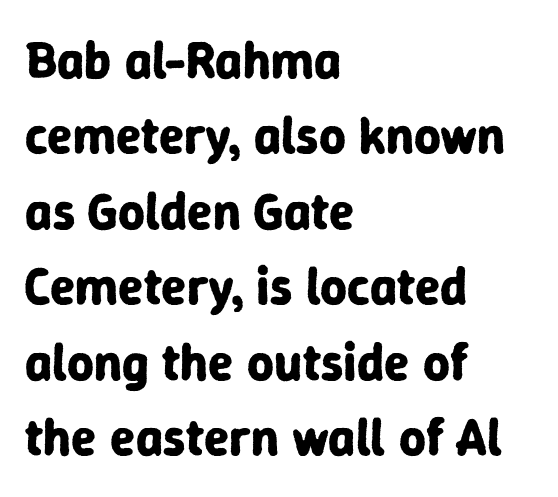
{"serif": "no", "italic": "no", "bold": "yes", "weight": "bold", "width": "normal", "stroke_contrast": "low", "x_height": "medium", "monospaced": "no", "underline": "no", "align": "left", "line_spacing": "normal", "line_spacing_ratio": 1.45, "letter_spacing": "normal", "letter_spacing_em": 0.0, "glyph_px": 52}
